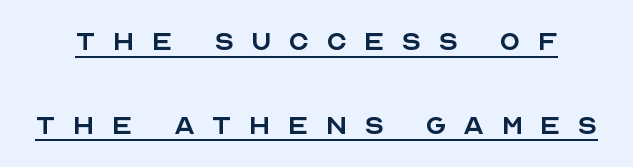
I'd call this a sans setting — the letters go barefoot. Designer's note — italics off, roman on. In terms of letterspacing, this is a distinctly airy, spread setting. Vertical spacing — loose. Each stroke keeps to a modest, everyday thickness or less.
